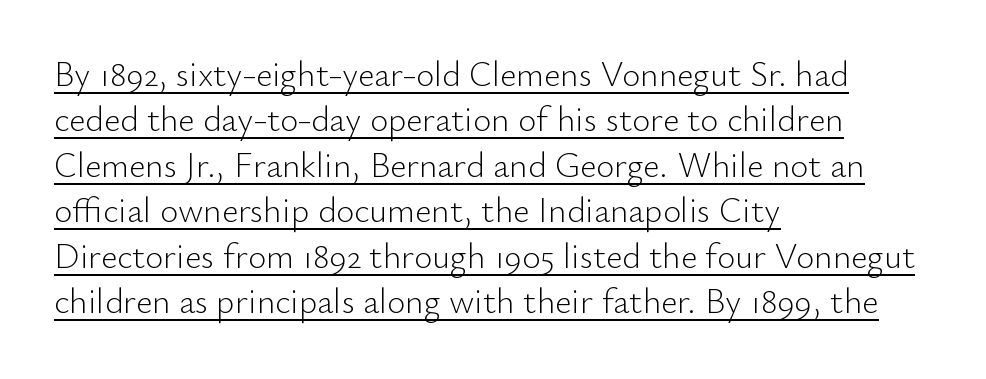
The image shows 35 px light sans-serif type, upright; set left-aligned, normal line spacing (1.3x), normal letter spacing, underlined; low stroke contrast and a small x-height.
